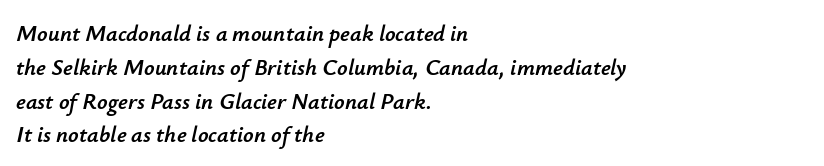
This rendering leaves character spacing at its baseline value. Bare-footed words on every line. You can tell it's italic because the verticals aren't actually vertical. Typeset ragged right — the left edge is the straight one. The rendering uses a moderate line-height, typical for paragraphs.
